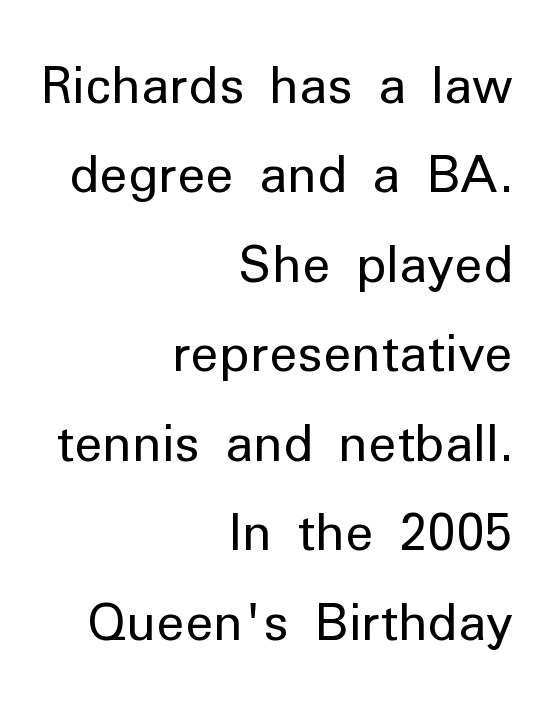
Bare-footed words on every line. The passage shown is typed in a proportional face where columns would drift. Reading down the block, your eye finds every line finishing at a fixed right position. Is there any slant? The stems are plumb. The type is set solid horizontally, with unmodified tracking.
